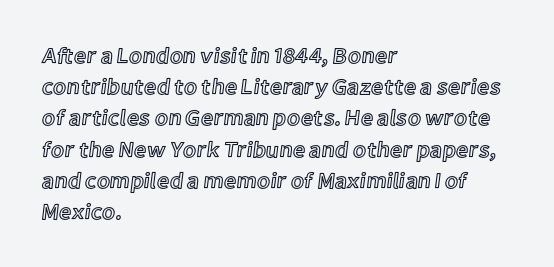
Q: Is the text italic (slanted)? A: Yes.
Q: Is the text underlined? A: No.
Q: How is the paragraph aligned? A: Left-aligned.
Q: Is the spacing between letters normal or unusually wide? A: Normal.
Q: Is the spacing between lines tight, normal or loose? A: Normal.
